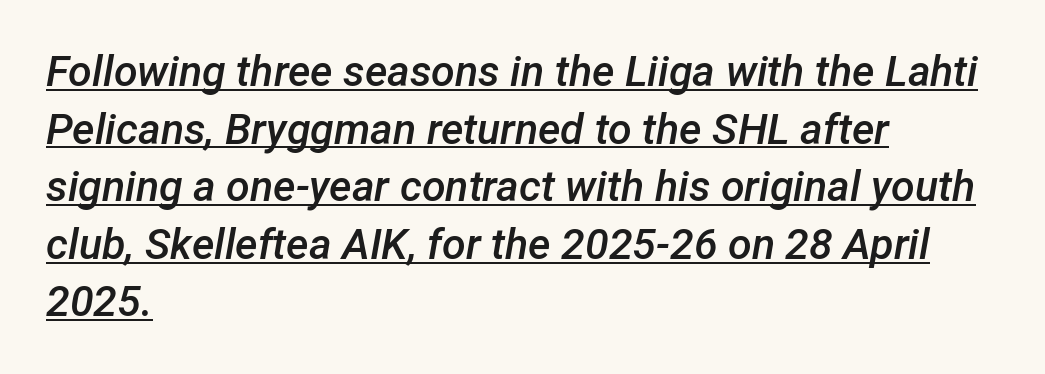
{"italic": "yes", "lean": "right", "slant_degrees": 12, "bold": "semi", "weight": "semibold", "width": "normal", "stroke_contrast": "low", "x_height": "medium", "monospaced": "no", "underline": "yes", "align": "left", "line_spacing": "normal", "line_spacing_ratio": 1.34, "letter_spacing": "normal", "letter_spacing_em": 0.0, "glyph_px": 43}
